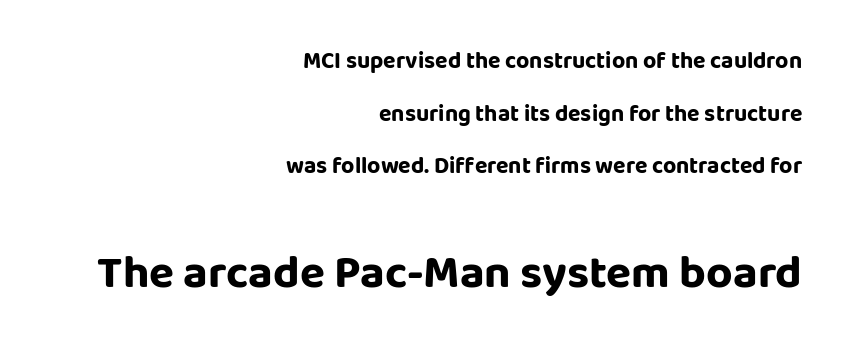
Bare-footed words on every line. Strong, thick strokes mark this as bold type. The face used here is proportionally spaced, like ordinary book or web type. Baseline-to-baseline distance is far greater than the letter height. Stroke terminals: plain, sans-serif. The setting favours the right margin, as signatures and pull-quotes sometimes do.
